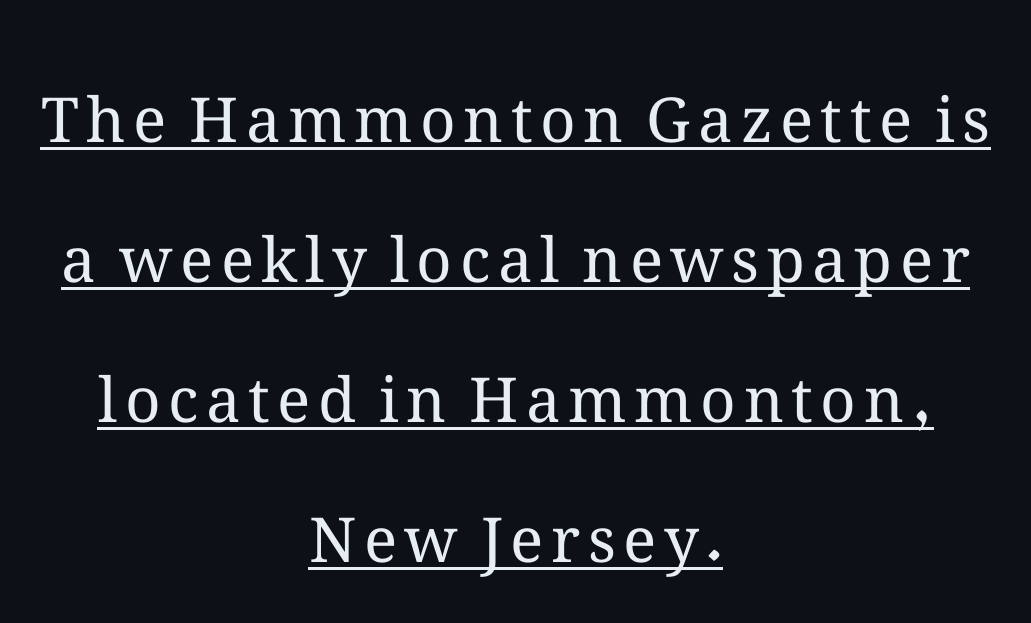
The image shows 62 px regular-weight type, upright; set centered, loose line spacing (2.26x), underlined; medium stroke contrast and a medium x-height.
